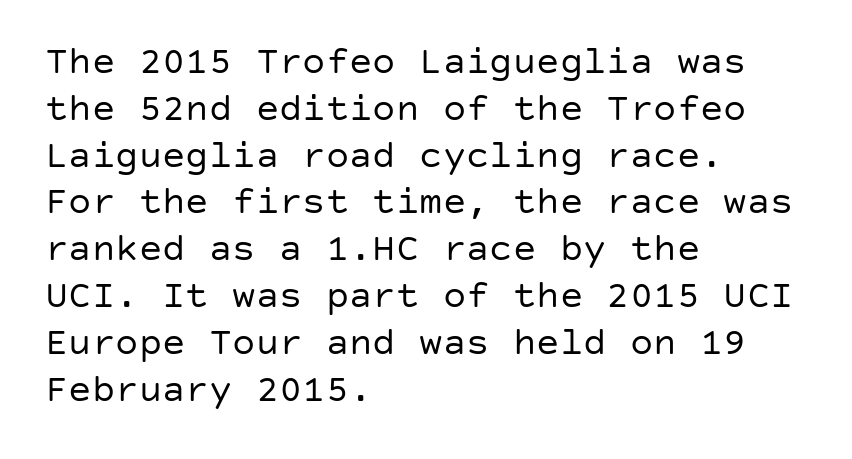
Q: Is the text bold? A: No.
Q: Is the text italic (slanted)? A: No, it is upright.
Q: Is the typeface a serif or a sans-serif typeface? A: Sans-serif.
Q: Is the text underlined? A: No.
Q: How is the paragraph aligned? A: Left-aligned.
Q: Is the spacing between letters normal or unusually wide? A: Normal.
Q: Width (condensed, normal, or wide)? A: Normal.
Q: Stroke contrast? A: Low.
Q: x-height? A: Large.
